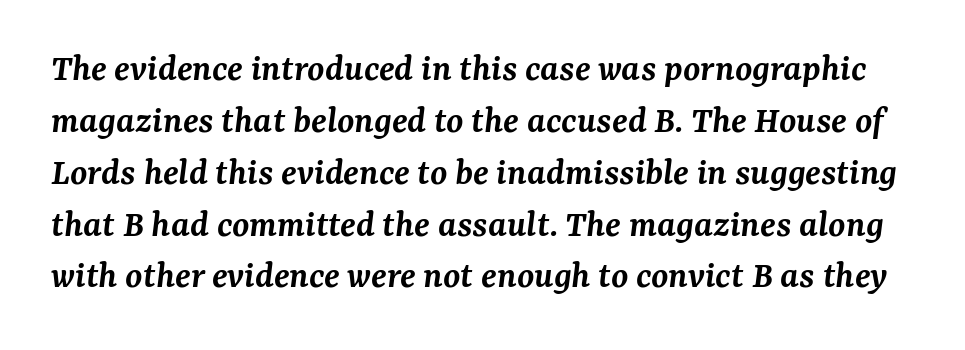
The image shows 39 px semibold serif type, italic (leaning right); set normal line spacing (1.33x), normal letter spacing, not underlined; medium stroke contrast and a medium x-height.
